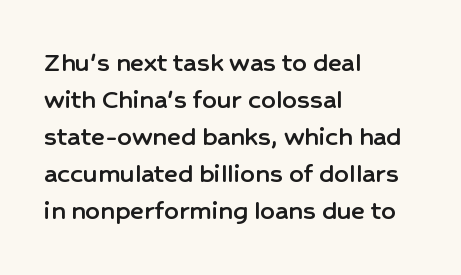
Q: Is the text italic (slanted)? A: No, it is upright.
Q: Is the typeface a serif or a sans-serif typeface? A: Sans-serif.
Q: Is the text underlined? A: No.
Q: How is the paragraph aligned? A: Left-aligned.
Q: Is the spacing between letters normal or unusually wide? A: Normal.
Q: Is the spacing between lines tight, normal or loose? A: Normal.
Q: Width (condensed, normal, or wide)? A: Normal.
Q: Stroke contrast? A: Low.
Q: x-height? A: Medium.
Q: Monospaced? A: No.
